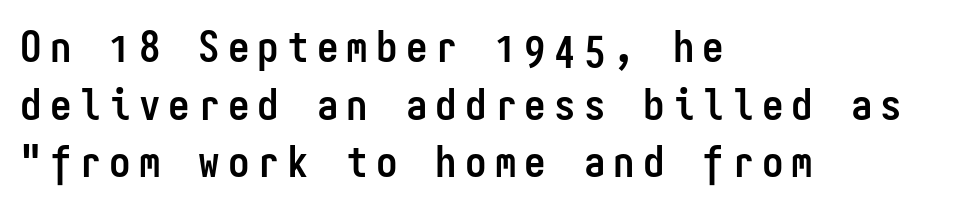
The image shows 43 px semibold, condensed sans-serif type, upright, monospaced; set left-aligned, normal line spacing (1.34x), not underlined; low stroke contrast and a medium x-height.
